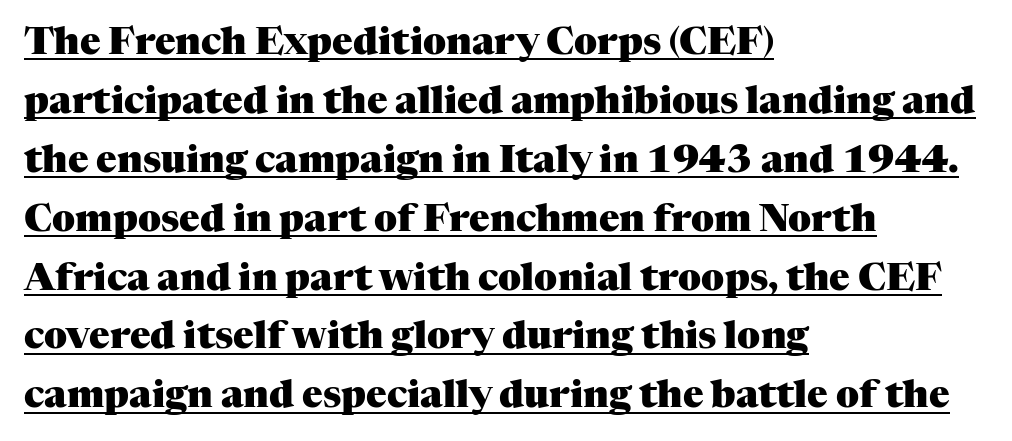
Q: Is the text bold? A: Yes.
Q: Is the text italic (slanted)? A: No, it is upright.
Q: Is the typeface a serif or a sans-serif typeface? A: Serif.
Q: Is the text underlined? A: Yes.
Q: How is the paragraph aligned? A: Left-aligned.
Q: Is the spacing between letters normal or unusually wide? A: Normal.
Q: Is the spacing between lines tight, normal or loose? A: Normal.
Q: Width (condensed, normal, or wide)? A: Normal.
Q: Stroke contrast? A: Medium.
Q: x-height? A: Medium.
Q: Monospaced? A: No.
